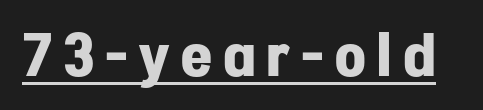
The image shows 60 px bold sans-serif type, upright; set underlined; low stroke contrast and a medium x-height.
